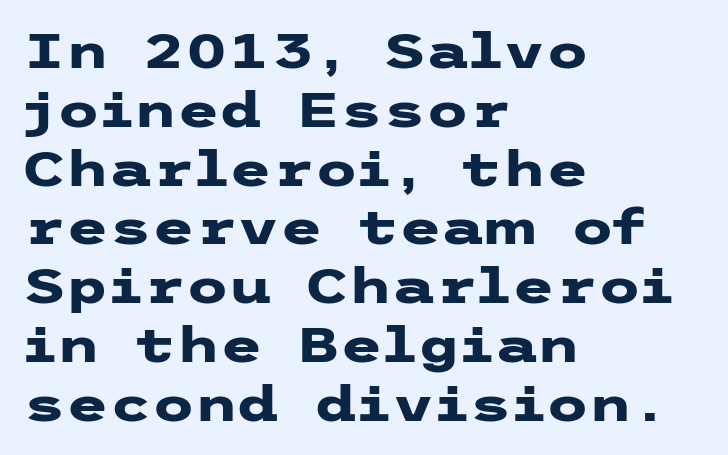
{"serif": "no", "italic": "no", "bold": "yes", "weight": "heavy", "width": "wide", "stroke_contrast": "low", "x_height": "medium", "underline": "no", "align": "left", "line_spacing_ratio": 1.2, "letter_spacing": "normal", "letter_spacing_em": 0.0, "glyph_px": 49}
